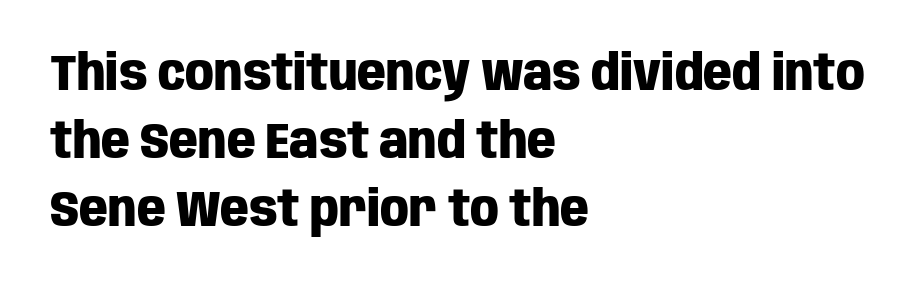
These lines were composed using upright roman letters. Whoever set this chose a conventional vertical rhythm. Examine the stroke ends and you'll find no serifs. Spacing between characters is what you'd get straight out of the box. The glyphs have the mass of a bold cut. Looks like regular typesetting: each glyph gets only the width it needs.
